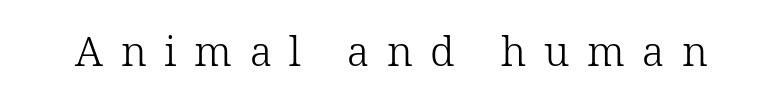
The image shows 41 px light serif type, upright; set unusually wide letter spacing (+0.43 em), not underlined; low stroke contrast and a medium x-height.
